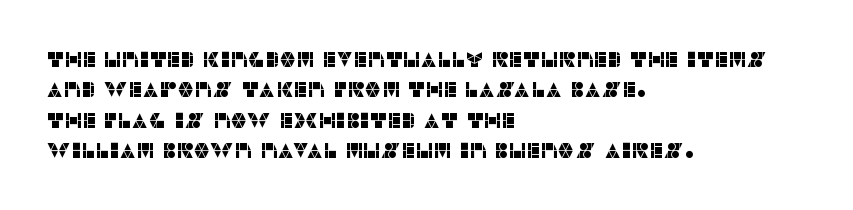
The image shows 21 px text type, upright; set left-aligned, normal line spacing (1.45x), normal letter spacing, not underlined.
